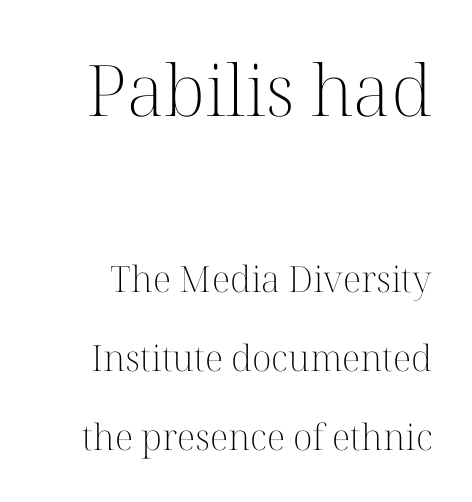
Are there feet on the stems? There are — it's a serif. Has an underline been added? It has not. How are the letters spaced? Ordinarily, with no added tracking. Compared with typical paragraphs, the rows here are farther apart.
